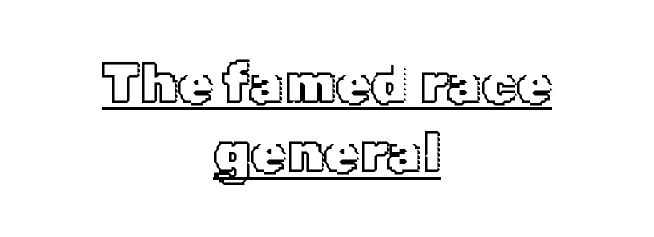
The image shows 56 px text type, upright; set centered, line spacing 1.24x, normal letter spacing, underlined; a medium x-height.
